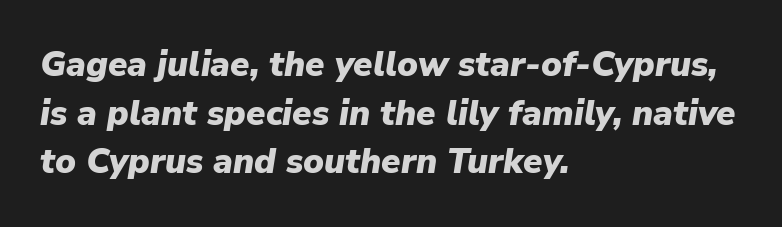
{"italic": "yes", "lean": "right", "slant_degrees": 9, "bold": "yes", "weight": "heavy", "width": "normal", "stroke_contrast": "low", "x_height": "medium", "monospaced": "no", "underline": "no", "align": "left", "line_spacing": "normal", "line_spacing_ratio": 1.39, "letter_spacing": "normal", "letter_spacing_em": 0.0, "glyph_px": 35}
